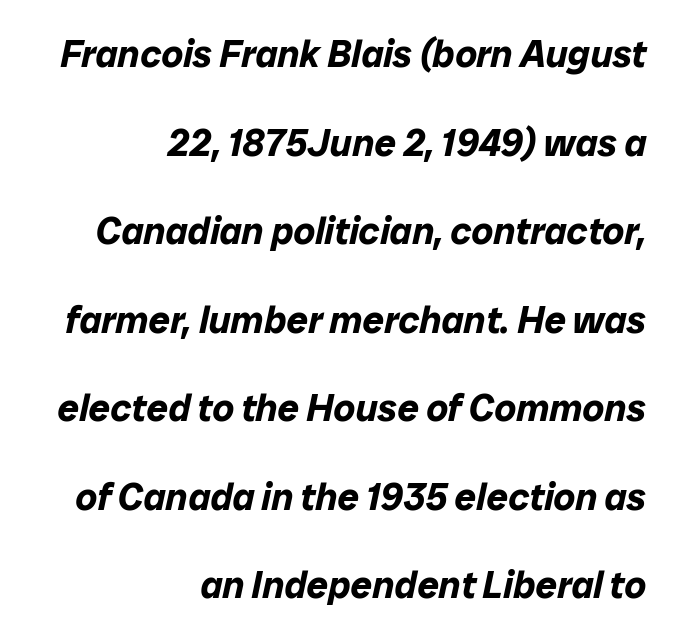
Q: Is the text bold? A: Yes.
Q: Is the text italic (slanted)? A: Yes, it leans right by about 12 degrees.
Q: Is the text underlined? A: No.
Q: How is the paragraph aligned? A: Right-aligned.
Q: Is the spacing between letters normal or unusually wide? A: Normal.
Q: Is the spacing between lines tight, normal or loose? A: Loose.
Q: Width (condensed, normal, or wide)? A: Normal.
Q: Stroke contrast? A: Low.
Q: x-height? A: Medium.
Q: Monospaced? A: No.
